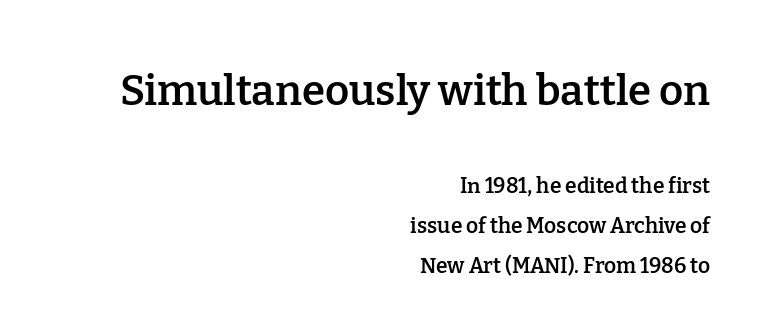
Q: Is the text bold? A: Semi-bold.
Q: Is the text italic (slanted)? A: No, it is upright.
Q: Is the typeface a serif or a sans-serif typeface? A: Serif.
Q: Is the text underlined? A: No.
Q: How is the paragraph aligned? A: Right-aligned.
Q: Is the spacing between letters normal or unusually wide? A: Normal.
Q: Is the spacing between lines tight, normal or loose? A: Loose.
Q: Which block of text is set in a larger size, the first (top) or the second (bottom)? A: The first (top) one.
Q: Width (condensed, normal, or wide)? A: Normal.
Q: Stroke contrast? A: Low.
Q: x-height? A: Medium.
Q: Monospaced? A: No.
